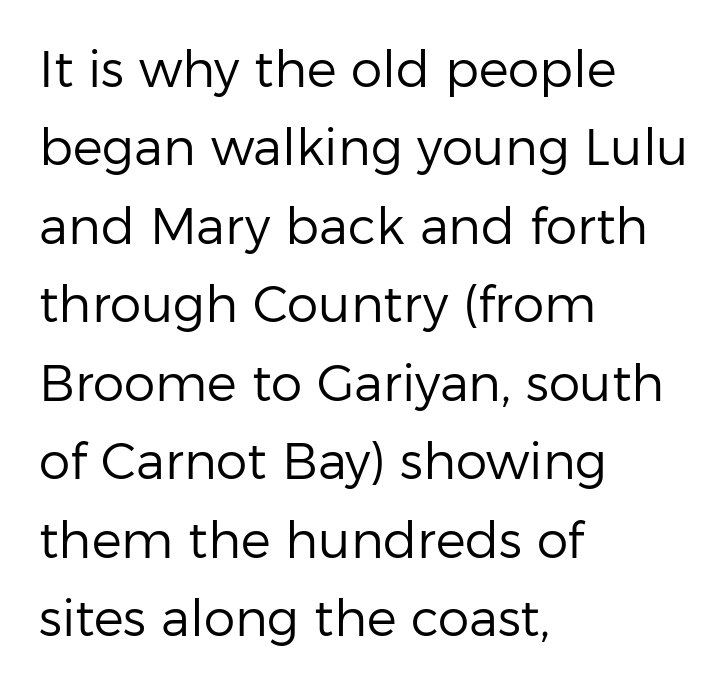
Q: Is the text bold? A: No.
Q: Is the text italic (slanted)? A: No, it is upright.
Q: Is the typeface a serif or a sans-serif typeface? A: Sans-serif.
Q: Is the text underlined? A: No.
Q: How is the paragraph aligned? A: Left-aligned.
Q: Is the spacing between letters normal or unusually wide? A: Normal.
Q: Is the spacing between lines tight, normal or loose? A: Normal.
Q: Width (condensed, normal, or wide)? A: Normal.
Q: Stroke contrast? A: Low.
Q: x-height? A: Medium.
Q: Monospaced? A: No.
